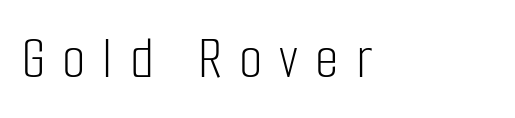
{"serif": "no", "italic": "no", "bold": "no", "weight": "light", "width": "condensed", "stroke_contrast": "low", "x_height": "medium", "monospaced": "no", "underline": "no", "align": "left", "letter_spacing": "wide", "letter_spacing_em": 0.28, "glyph_px": 61}
